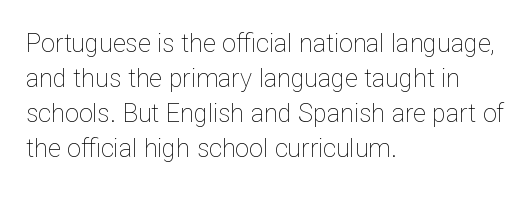
The image shows 25 px text type, upright; set left-aligned, normal line spacing (1.4x), normal letter spacing, not underlined.
